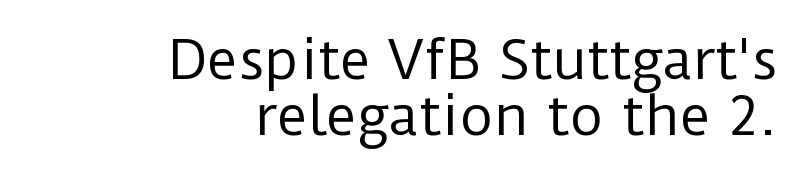
These lines stack with their right ends in a neat column. Think standard paragraph weight, or any step lighter than that. Vertical strokes here are truly vertical. Observe the ordinary spacing: letters are neighbours, not strangers. Honestly, there is no underline to notice here at all. You could not count columns in this text — the font is proportionally spaced.
